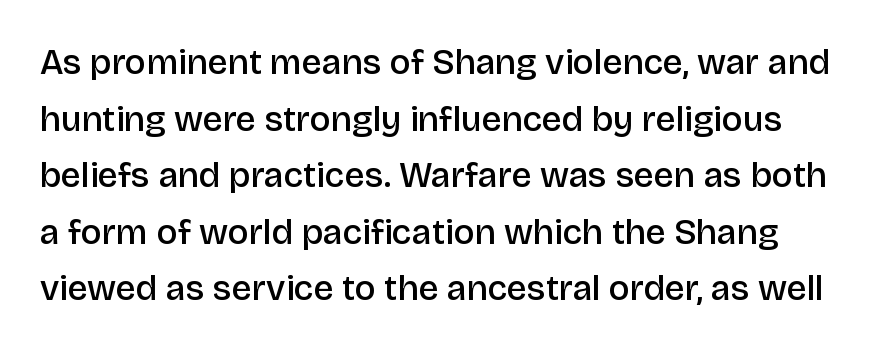
{"serif": "no", "italic": "no", "bold": "semi", "weight": "semibold", "width": "normal", "stroke_contrast": "low", "x_height": "large", "monospaced": "no", "underline": "no", "line_spacing": "normal", "line_spacing_ratio": 1.57, "letter_spacing": "normal", "letter_spacing_em": 0.0, "glyph_px": 36}
